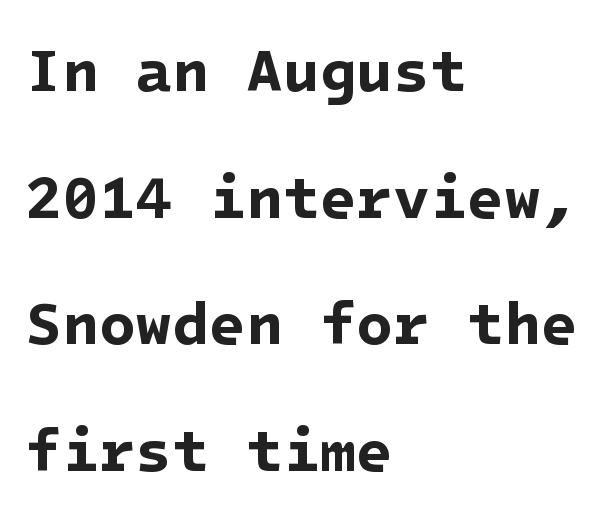
Q: Is the text bold? A: Yes.
Q: Is the typeface a serif or a sans-serif typeface? A: Sans-serif.
Q: Is the text underlined? A: No.
Q: How is the paragraph aligned? A: Left-aligned.
Q: Is the spacing between letters normal or unusually wide? A: Normal.
Q: Is the spacing between lines tight, normal or loose? A: Loose.
Q: Width (condensed, normal, or wide)? A: Normal.
Q: Stroke contrast? A: Low.
Q: x-height? A: Medium.
